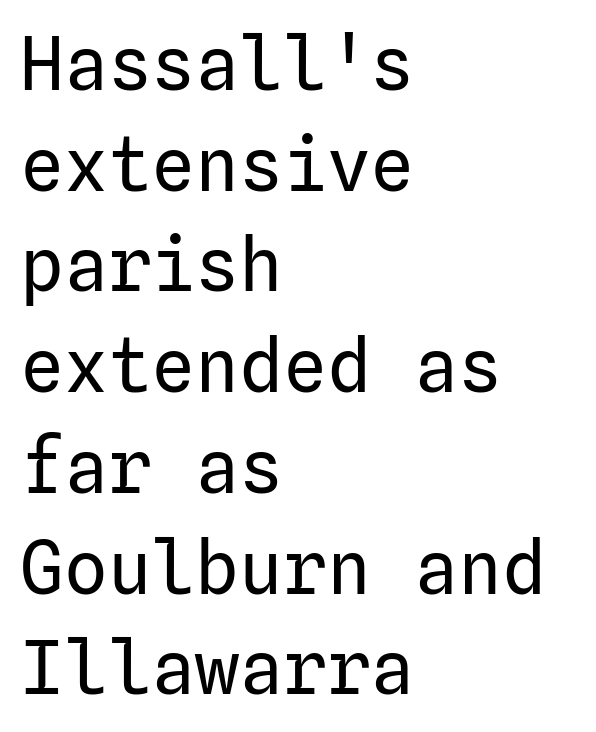
This rendering leaves character spacing at its baseline value. Does the leading feel generous? No, just average. Short and long lines alike share a common starting point at left. Quick note: not italic, upright. I'd call this a sans setting — the letters go barefoot. Ink coverage per letter is moderate at most.
